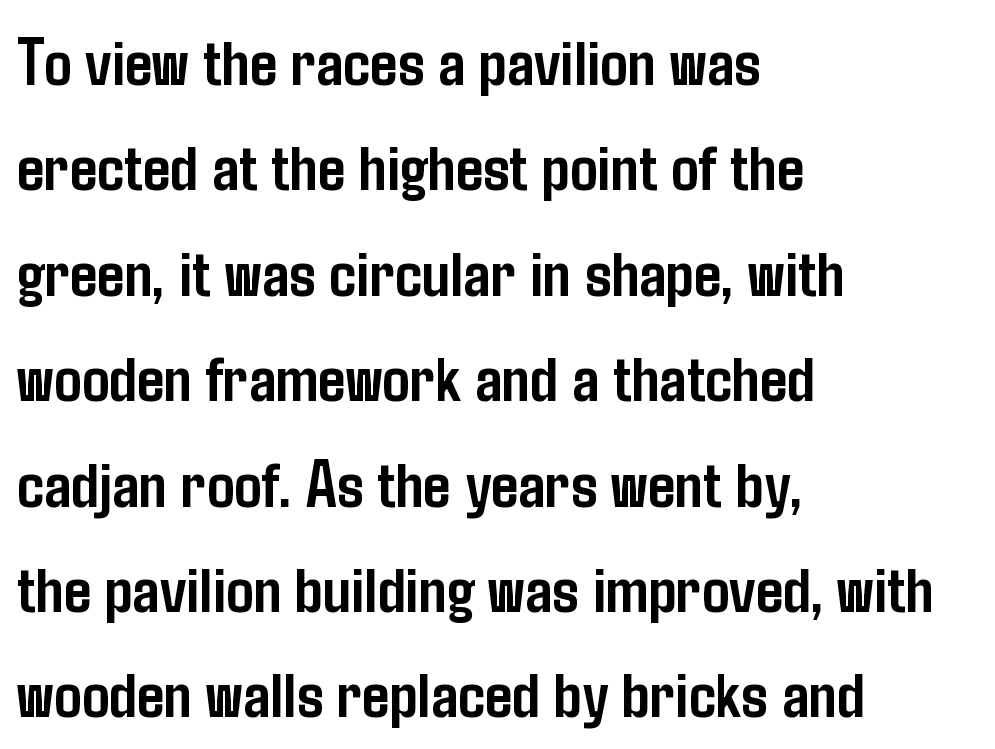
The typesetting leans heavy: a genuine bold. Normally led — the rows are evenly, conventionally spaced. Is this a fixed-width face? No — the glyphs have proportional, varying widths. Nothing unusual about the tracking: characters are spaced as the font intends. This sample uses a sans-serif face. Italic? Not at all — the glyphs are vertical.
